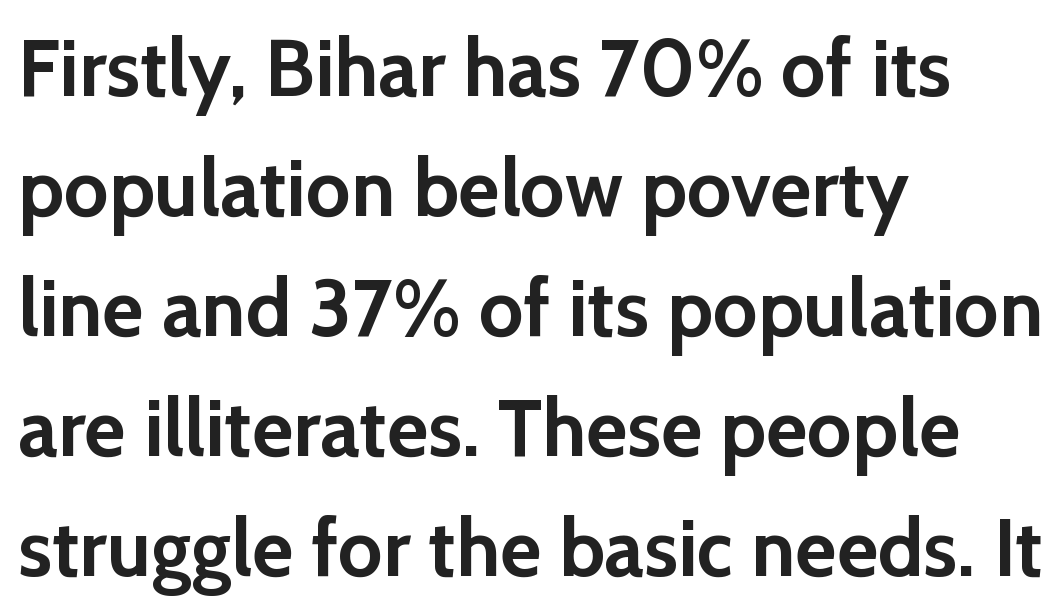
{"serif": "no", "italic": "no", "bold": "yes", "weight": "semibold", "width": "normal", "x_height": "medium", "monospaced": "no", "underline": "no", "align": "left", "line_spacing": "normal", "line_spacing_ratio": 1.5, "letter_spacing": "normal", "letter_spacing_em": 0.0, "glyph_px": 80}
